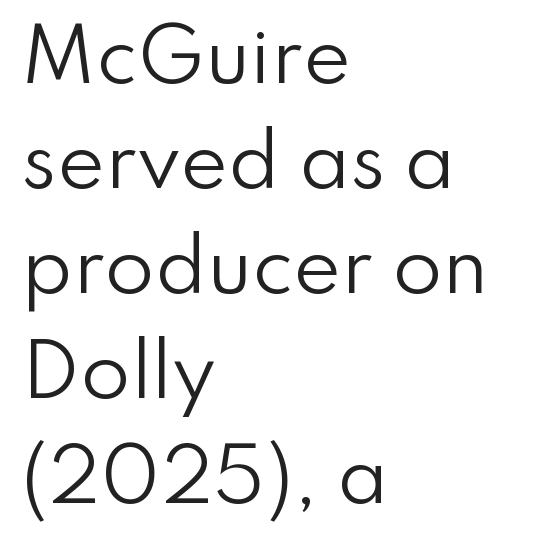
The foot of each line stays bare and open. Varying glyph widths throughout — classic text-font behaviour. Upright lettering throughout. You can tell from the bare stems that sans-serif type was used.
